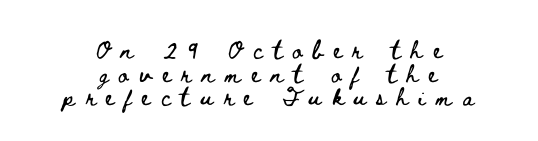
{"underline": "no", "align": "center", "line_spacing": "tight", "line_spacing_ratio": 1.03, "letter_spacing": "wide", "letter_spacing_em": 0.46, "glyph_px": 23}
